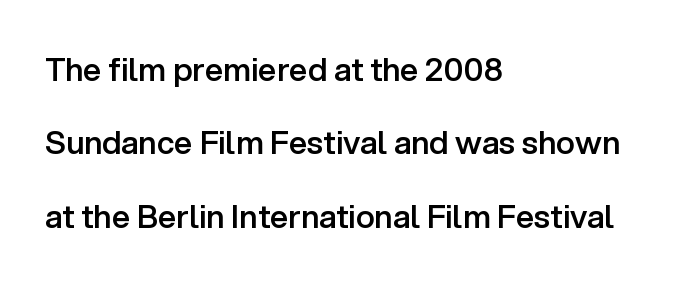
Q: Is the text bold? A: Semi-bold.
Q: Is the text italic (slanted)? A: No, it is upright.
Q: Is the typeface a serif or a sans-serif typeface? A: Sans-serif.
Q: Is the text underlined? A: No.
Q: How is the paragraph aligned? A: Left-aligned.
Q: Is the spacing between letters normal or unusually wide? A: Normal.
Q: Is the spacing between lines tight, normal or loose? A: Loose.
Q: Width (condensed, normal, or wide)? A: Normal.
Q: Stroke contrast? A: Low.
Q: x-height? A: Medium.
Q: Monospaced? A: No.
